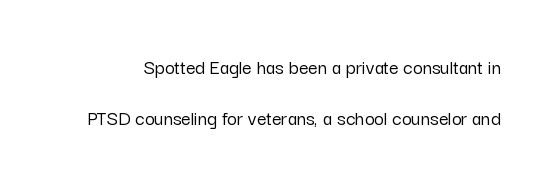
You can tell it's not italic because the verticals are truly vertical. Underline: absent. Letter spacing: default. These lines stand farther apart than default settings would place them.
